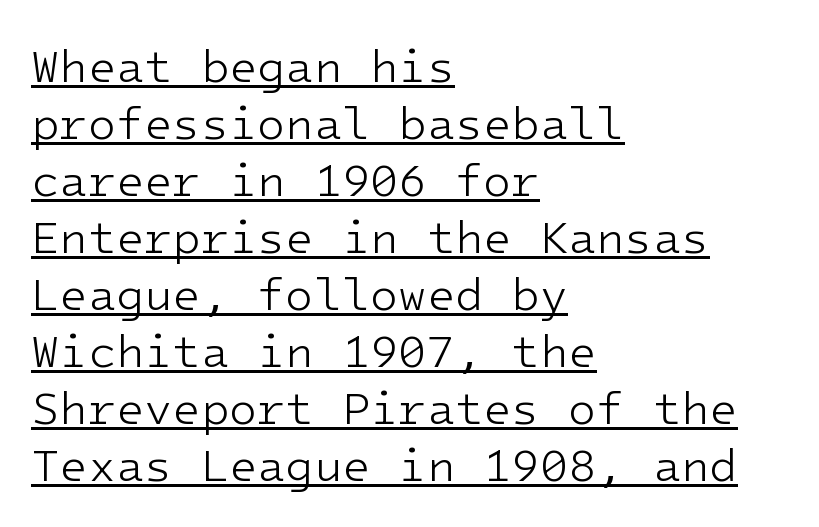
{"serif": "no", "italic": "no", "bold": "no", "weight": "light", "width": "normal", "stroke_contrast": "low", "x_height": "medium", "monospaced": "yes", "underline": "yes", "align": "left", "line_spacing_ratio": 1.24, "letter_spacing": "normal", "letter_spacing_em": 0.0, "glyph_px": 46}
